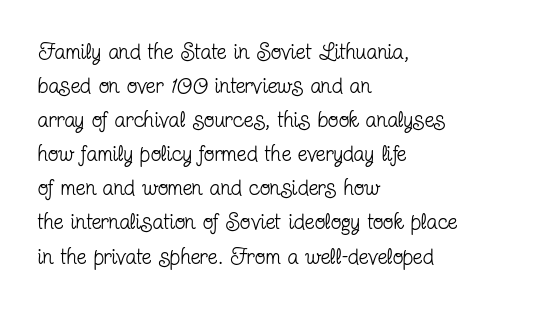
Q: Is the text bold? A: No.
Q: Is the text italic (slanted)? A: No, it is upright.
Q: Is the text underlined? A: No.
Q: How is the paragraph aligned? A: Left-aligned.
Q: Is the spacing between letters normal or unusually wide? A: Normal.
Q: Is the spacing between lines tight, normal or loose? A: Normal.
